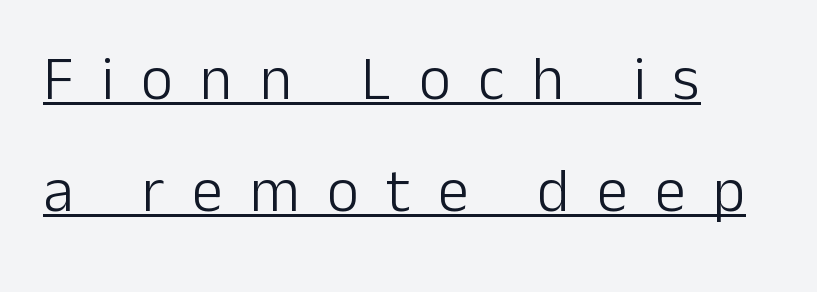
Q: Is the text bold? A: No.
Q: Is the text italic (slanted)? A: No, it is upright.
Q: Is the typeface a serif or a sans-serif typeface? A: Sans-serif.
Q: Is the text underlined? A: Yes.
Q: How is the paragraph aligned? A: Left-aligned.
Q: Is the spacing between letters normal or unusually wide? A: Unusually wide.
Q: Width (condensed, normal, or wide)? A: Normal.
Q: Stroke contrast? A: Low.
Q: x-height? A: Medium.
Q: Monospaced? A: No.
